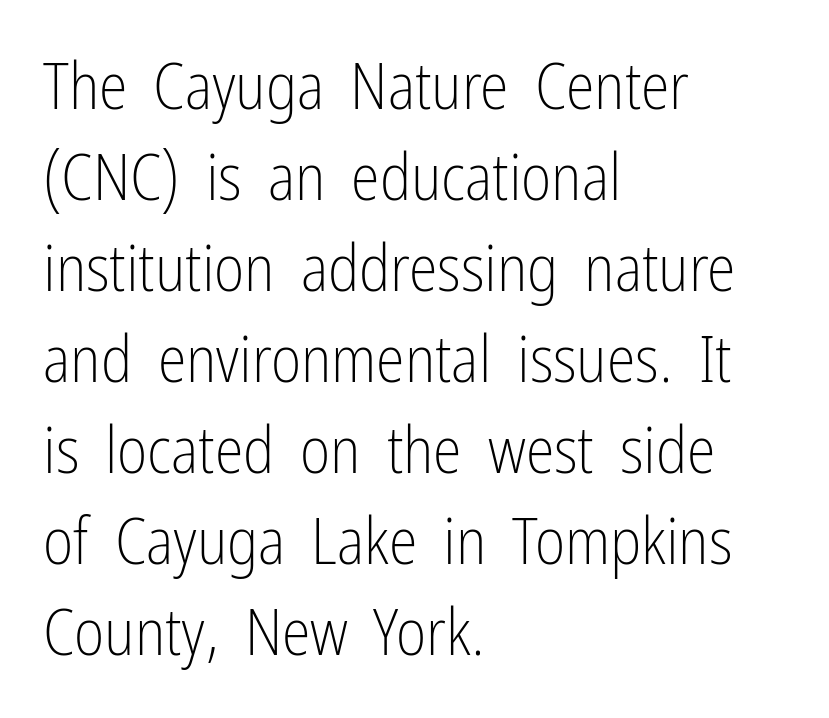
Q: Is the text bold? A: No.
Q: Is the text italic (slanted)? A: No, it is upright.
Q: Is the typeface a serif or a sans-serif typeface? A: Sans-serif.
Q: Is the text underlined? A: No.
Q: How is the paragraph aligned? A: Left-aligned.
Q: Is the spacing between letters normal or unusually wide? A: Normal.
Q: Is the spacing between lines tight, normal or loose? A: Normal.
Q: Width (condensed, normal, or wide)? A: Condensed.
Q: Stroke contrast? A: Low.
Q: x-height? A: Medium.
Q: Monospaced? A: No.
